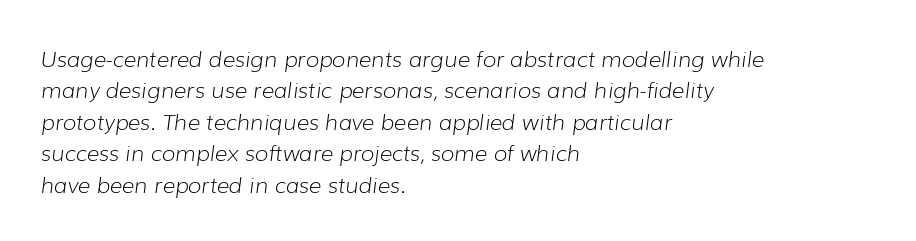
{"italic": "yes", "lean": "right", "slant_degrees": 7, "bold": "no", "underline": "no", "align": "left", "line_spacing": "normal", "line_spacing_ratio": 1.43, "letter_spacing": "normal", "letter_spacing_em": 0.0, "glyph_px": 22}
